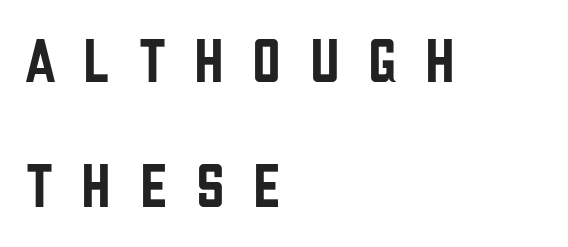
All the whitespace from short lines collects on the right. Regarding serifs, this sample does without them. The passage shown stacks its lines with a broad gap. The lettering stays uniformly vertical, giving the passage a roman look.
